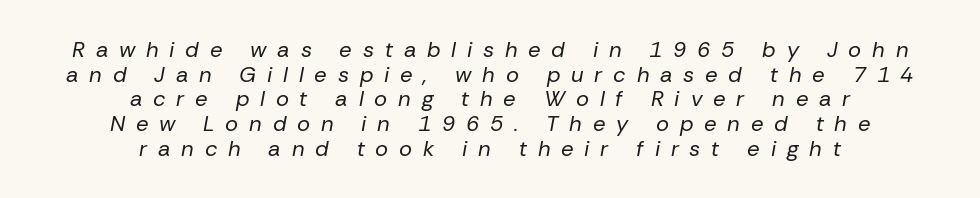
Q: Is the text bold? A: No.
Q: Is the text italic (slanted)? A: Yes, it leans right by about 10 degrees.
Q: Is the text underlined? A: No.
Q: How is the paragraph aligned? A: Centered.
Q: Is the spacing between letters normal or unusually wide? A: Unusually wide.
Q: Is the spacing between lines tight, normal or loose? A: Tight.
